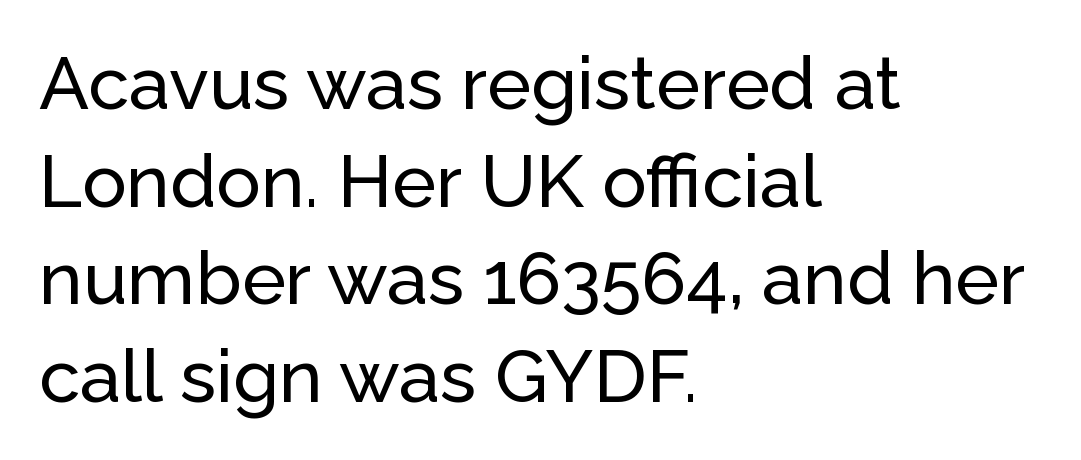
Alignment: flush left. Rows of type keep a routine distance in the vertical direction. The passage shown is typed in a proportional face where columns would drift. Font category for this specimen: sans-serif.
